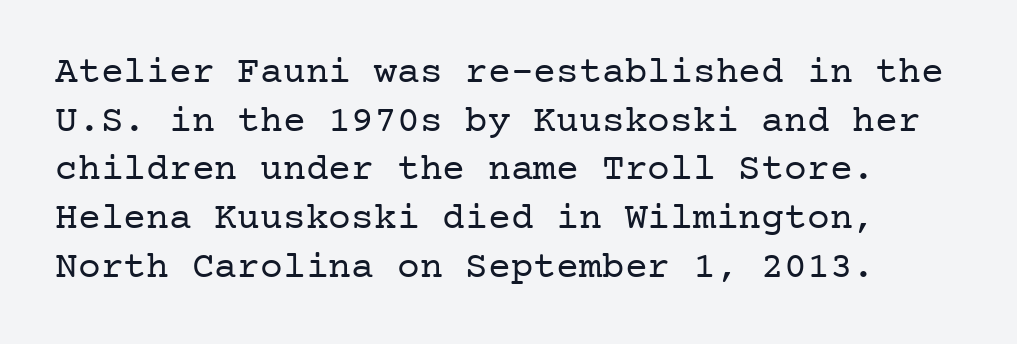
{"serif": "yes", "italic": "no", "bold": "no", "weight": "regular", "width": "normal", "stroke_contrast": "low", "x_height": "medium", "underline": "no", "line_spacing": "normal", "line_spacing_ratio": 1.28, "letter_spacing": "normal", "letter_spacing_em": 0.0, "glyph_px": 38}
